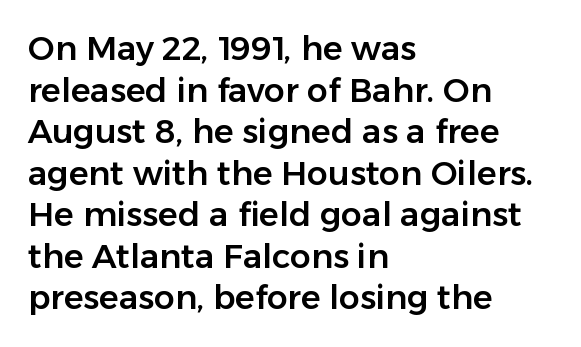
What's the leading like? Ordinary, nothing unusual. Caption: multi-line text, flush left, ragged right. This is sans-serif lettering, the kind often seen on screens and signage. This sample has the flowing, uneven cadence of proportional lettering. This sample uses an upright cut, with every glyph sitting square on the baseline. Inter-character spacing is left at the font's built-in metrics.
